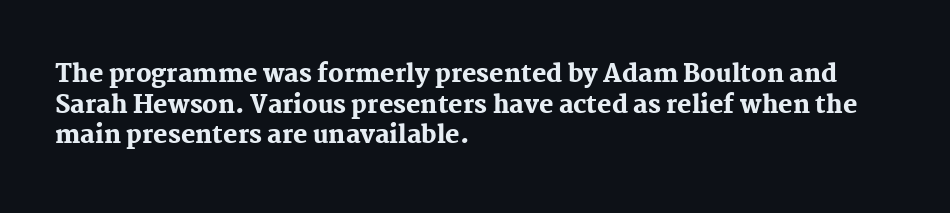
The image shows 24 px bold type, upright; set left-aligned, normal line spacing (1.28x), normal letter spacing, not underlined.
